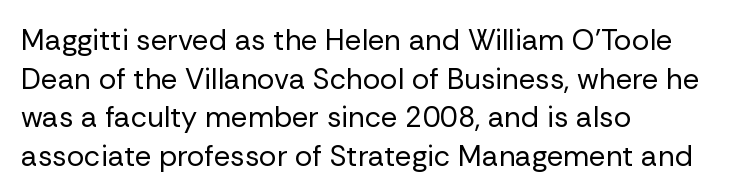
Proportional: the letters do not fall into vertical columns. The font family rendered here belongs to the sans-serif group. Does the copy run flush right? No — it runs flush left. The type is set solid horizontally, with unmodified tracking.
